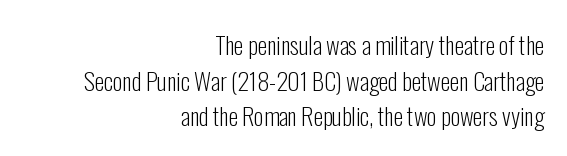
Q: Is the text bold? A: No.
Q: Is the text italic (slanted)? A: No, it is upright.
Q: Is the text underlined? A: No.
Q: How is the paragraph aligned? A: Right-aligned.
Q: Is the spacing between letters normal or unusually wide? A: Normal.
Q: Is the spacing between lines tight, normal or loose? A: Normal.
